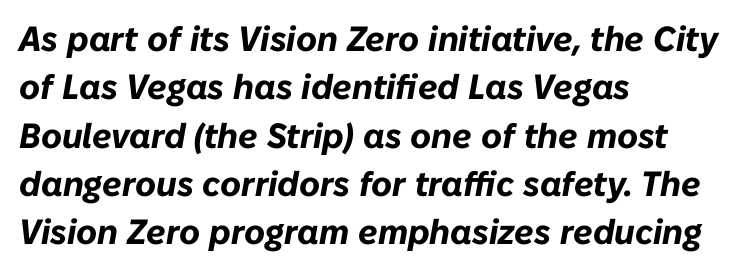
{"italic": "yes", "lean": "right", "slant_degrees": 10, "bold": "yes", "weight": "bold", "width": "normal", "stroke_contrast": "low", "x_height": "medium", "monospaced": "no", "underline": "no", "align": "left", "line_spacing": "normal", "line_spacing_ratio": 1.38, "letter_spacing": "normal", "letter_spacing_em": 0.0, "glyph_px": 35}
